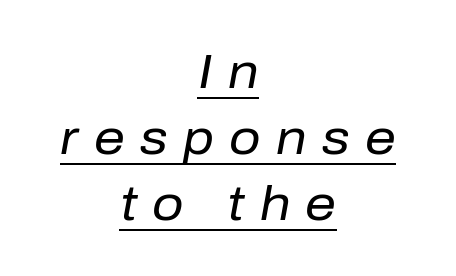
The image shows 49 px regular-weight type, italic (leaning right); set centered, normal line spacing (1.35x), unusually wide letter spacing (+0.31 em), underlined; low stroke contrast and a medium x-height.
